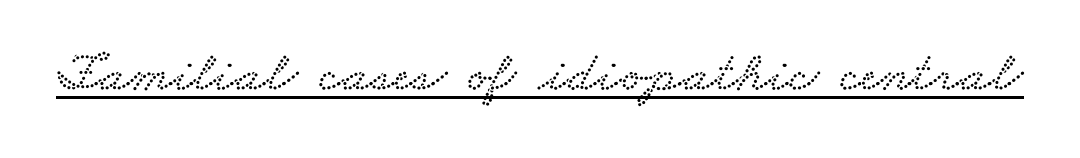
{"serif": "yes", "width": "wide", "stroke_contrast": "low", "x_height": "small", "monospaced": "no", "underline": "yes", "letter_spacing": "normal", "letter_spacing_em": 0.0, "glyph_px": 57}
